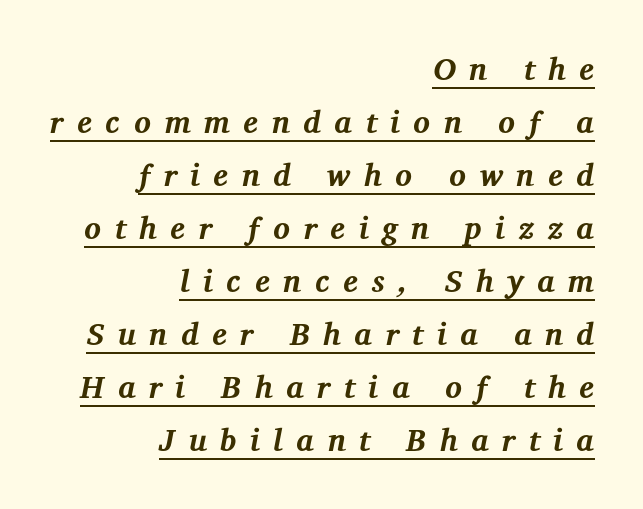
Q: Is the text bold? A: Yes.
Q: Is the text italic (slanted)? A: Yes, it leans right by about 12 degrees.
Q: Is the typeface a serif or a sans-serif typeface? A: Serif.
Q: Is the text underlined? A: Yes.
Q: How is the paragraph aligned? A: Right-aligned.
Q: Is the spacing between letters normal or unusually wide? A: Unusually wide.
Q: Width (condensed, normal, or wide)? A: Normal.
Q: Stroke contrast? A: Medium.
Q: x-height? A: Medium.
Q: Monospaced? A: No.
